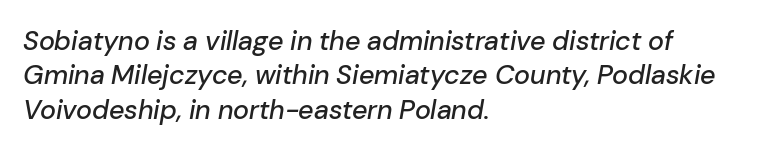
These lines are set flush left with a ragged right edge. The line-height multiplier appears to be the usual default. The tracking reads as untouched default to a designer's eye. A clean baseline with only descenders dipping below it.
